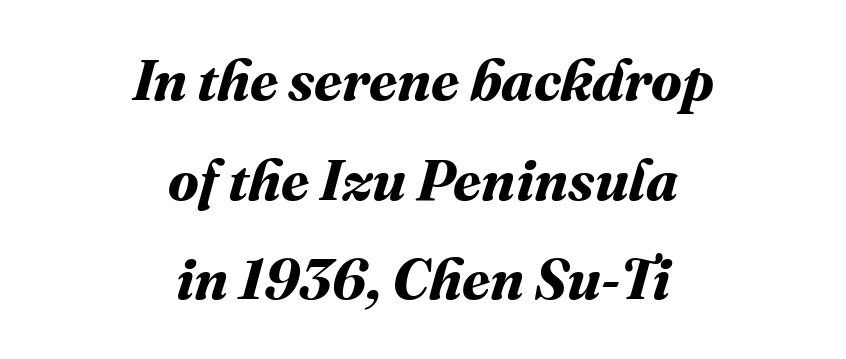
{"bold": "yes", "weight": "bold", "width": "normal", "stroke_contrast": "medium", "x_height": "medium", "monospaced": "no", "underline": "no", "align": "center", "line_spacing_ratio": 1.75, "letter_spacing": "normal", "letter_spacing_em": 0.0, "glyph_px": 57}
